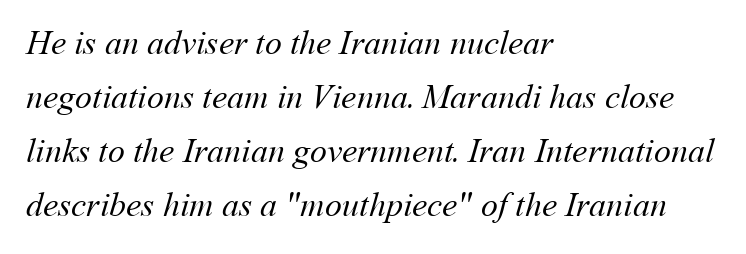
{"bold": "no", "weight": "regular", "width": "normal", "stroke_contrast": "medium", "x_height": "medium", "monospaced": "no", "underline": "no", "align": "left", "line_spacing": "normal", "line_spacing_ratio": 1.59, "letter_spacing": "normal", "letter_spacing_em": 0.0, "glyph_px": 34}
